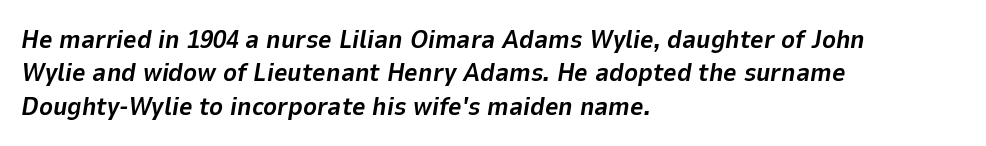
Q: Is the text bold? A: Yes.
Q: Is the text italic (slanted)? A: Yes, it leans right by about 9 degrees.
Q: Is the text underlined? A: No.
Q: How is the paragraph aligned? A: Left-aligned.
Q: Is the spacing between letters normal or unusually wide? A: Normal.
Q: Is the spacing between lines tight, normal or loose? A: Normal.
